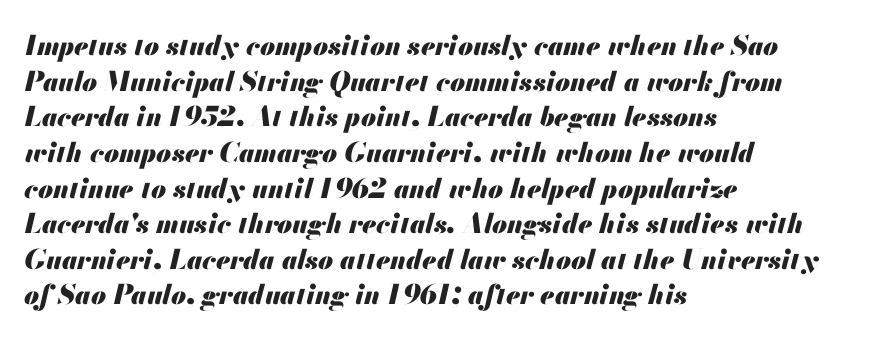
Q: Is the text bold? A: Yes.
Q: Is the text italic (slanted)? A: Yes, it leans right by about 13 degrees.
Q: Is the text underlined? A: No.
Q: How is the paragraph aligned? A: Left-aligned.
Q: Is the spacing between letters normal or unusually wide? A: Normal.
Q: Is the spacing between lines tight, normal or loose? A: Normal.
